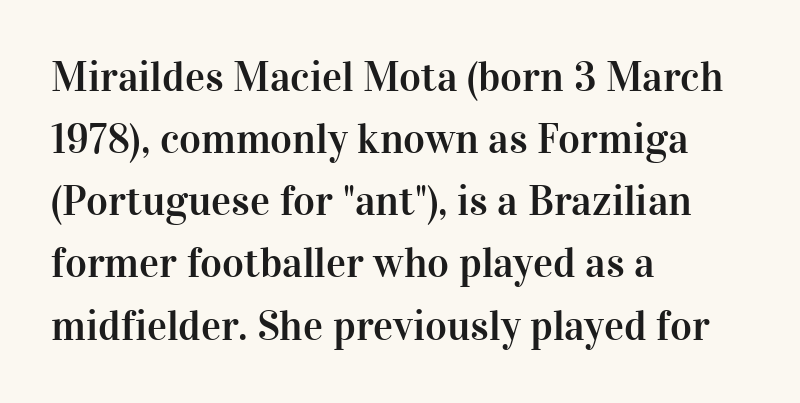
{"serif": "yes", "italic": "no", "width": "normal", "stroke_contrast": "high", "x_height": "medium", "monospaced": "no", "underline": "no", "align": "left", "line_spacing": "normal", "line_spacing_ratio": 1.48, "letter_spacing": "normal", "letter_spacing_em": 0.0, "glyph_px": 42}
